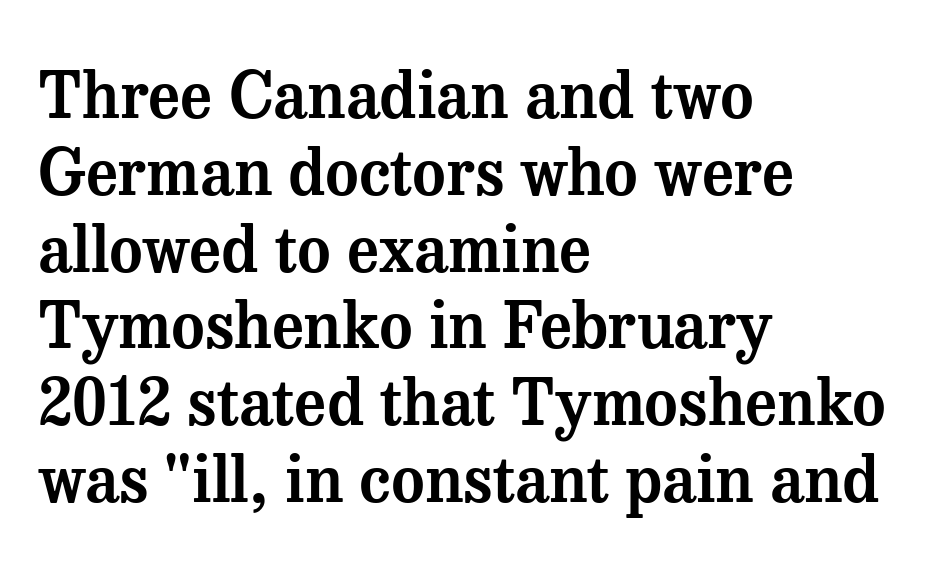
One-word summary of the alignment: left. These lines keep a tight, regular rhythm from letter to letter. The letters advance in unequal steps, a hallmark of proportional type. The baseline area is clear.
